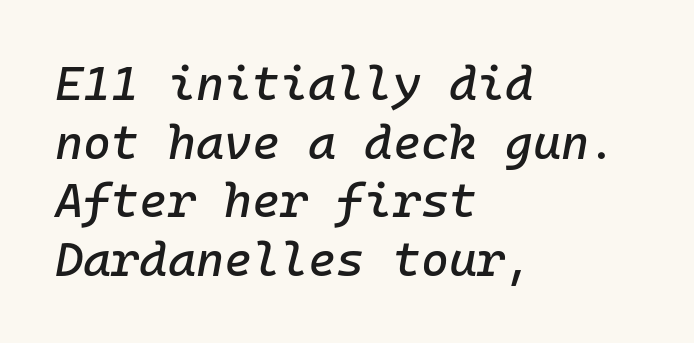
The image shows 48 px text type, italic (leaning right), monospaced; set left-aligned, line spacing 1.22x, normal letter spacing, not underlined; low stroke contrast and a medium x-height.
